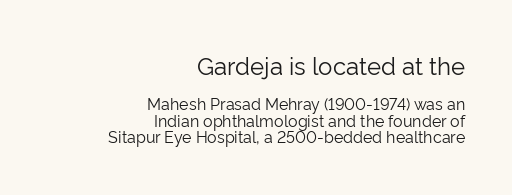
{"italic": "no", "bold": "no", "underline": "no", "align": "right", "line_spacing": "tight", "line_spacing_ratio": 1.04, "letter_spacing": "normal", "letter_spacing_em": 0.0, "larger_block": "first", "size_ratio": 1.5, "glyph_px": 24}
